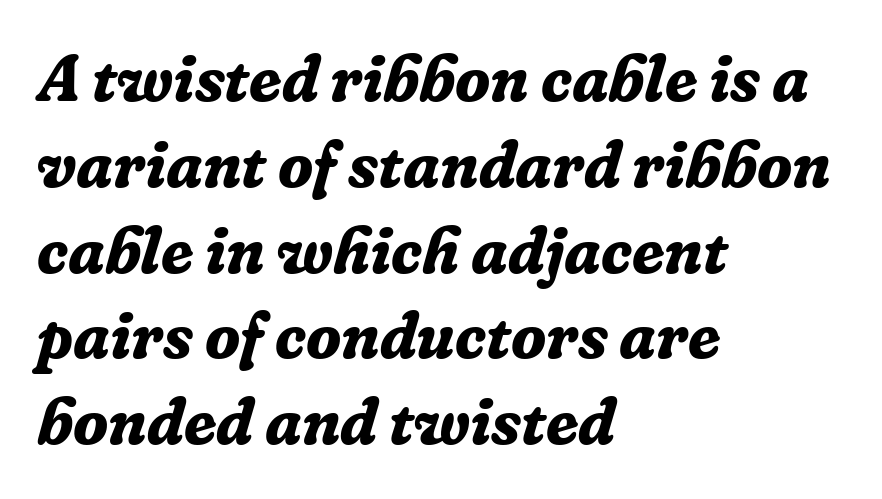
{"serif": "yes", "italic": "yes", "lean": "right", "slant_degrees": 16, "bold": "yes", "weight": "bold", "width": "normal", "stroke_contrast": "low", "x_height": "medium", "monospaced": "no", "underline": "no", "align": "left", "line_spacing": "normal", "line_spacing_ratio": 1.32, "letter_spacing": "normal", "letter_spacing_em": 0.0, "glyph_px": 65}
